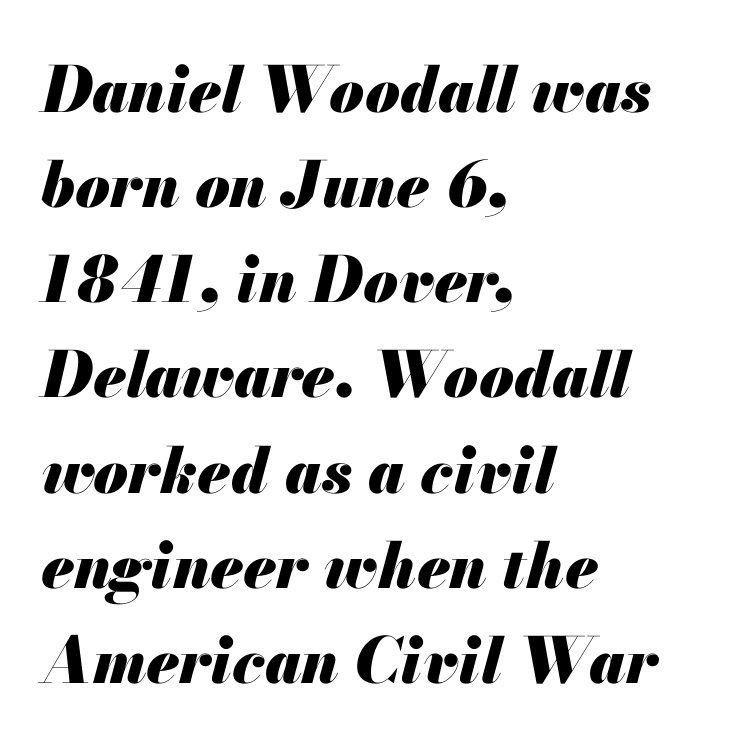
A typesetter would mark this as italic. Vertical spacing — default. In CSS terms this would be text-align: left. The face used here has the dense, thick strokes of a bold. Caption: standard tracking, unaltered. The rendering uses natural spacing where letterforms have individual widths.
